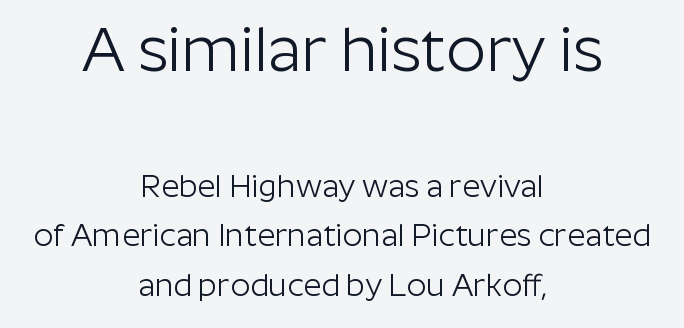
{"serif": "no", "italic": "no", "bold": "no", "weight": "light", "width": "normal", "stroke_contrast": "low", "x_height": "medium", "monospaced": "no", "underline": "no", "align": "center", "line_spacing": "normal", "line_spacing_ratio": 1.6, "letter_spacing": "normal", "letter_spacing_em": 0.0, "larger_block": "first", "size_ratio": 2.0, "glyph_px": 62}
